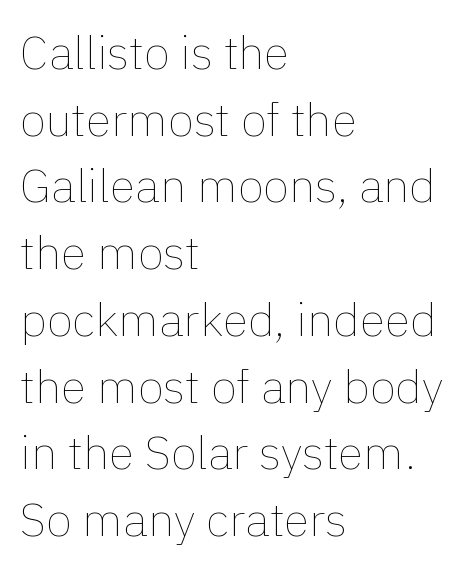
Each line starts at the same left margin while the right side varies. You could not count columns in this text — the font is proportionally spaced. Has an underline been added? It has not. Stroke thickness stays within the range of a standard reading face or lighter. Unlike italic type, these characters show no tilt at all. Here the glyphs are tracked normally, forming tight word shapes.
